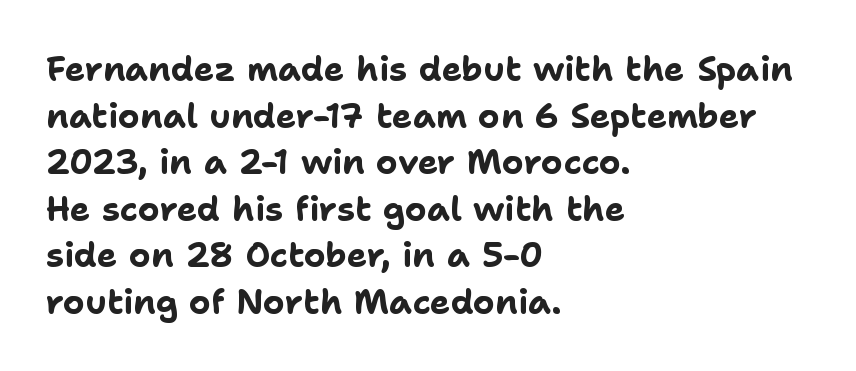
Q: Is the text bold? A: Yes.
Q: Is the text italic (slanted)? A: No, it is upright.
Q: Is the typeface a serif or a sans-serif typeface? A: Sans-serif.
Q: Is the text underlined? A: No.
Q: How is the paragraph aligned? A: Left-aligned.
Q: Is the spacing between letters normal or unusually wide? A: Normal.
Q: Is the spacing between lines tight, normal or loose? A: Normal.
Q: Width (condensed, normal, or wide)? A: Normal.
Q: Stroke contrast? A: Low.
Q: x-height? A: Medium.
Q: Monospaced? A: No.
